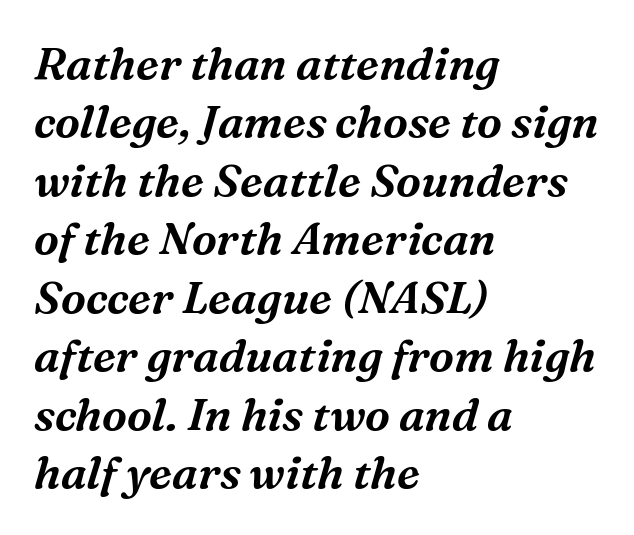
{"serif": "yes", "italic": "yes", "lean": "right", "slant_degrees": 16, "width": "normal", "stroke_contrast": "medium", "x_height": "medium", "monospaced": "no", "underline": "no", "align": "left", "line_spacing": "normal", "line_spacing_ratio": 1.3, "letter_spacing": "normal", "letter_spacing_em": 0.0, "glyph_px": 45}
